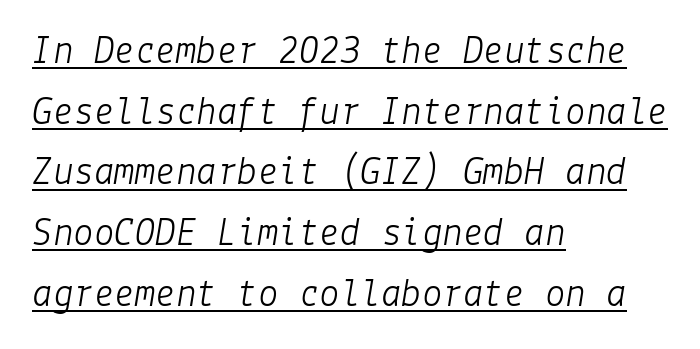
The image shows 41 px light type, italic (leaning right); set left-aligned, normal line spacing (1.48x), normal letter spacing, underlined; low stroke contrast and a medium x-height.
